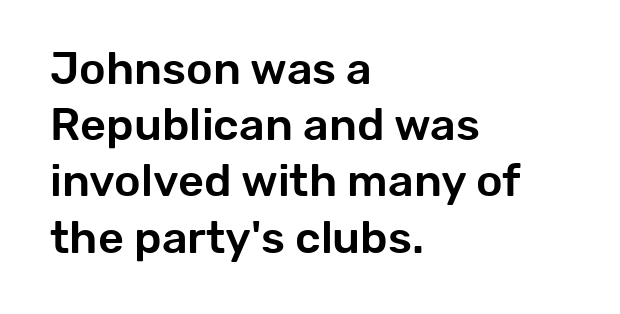
Regarding leading, the lines here are spaced in the standard way. The rendering uses natural spacing where letterforms have individual widths. Where is the straight margin? On the left. Look at the bottom of the vertical strokes: they stop flat, with no serifs. The passage shown has conventional tracking throughout.
